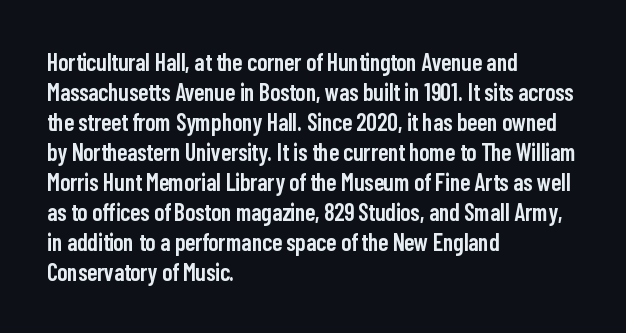
{"italic": "no", "bold": "semi", "underline": "no", "align": "left", "line_spacing": "normal", "line_spacing_ratio": 1.25, "letter_spacing": "normal", "letter_spacing_em": 0.0, "glyph_px": 24}
